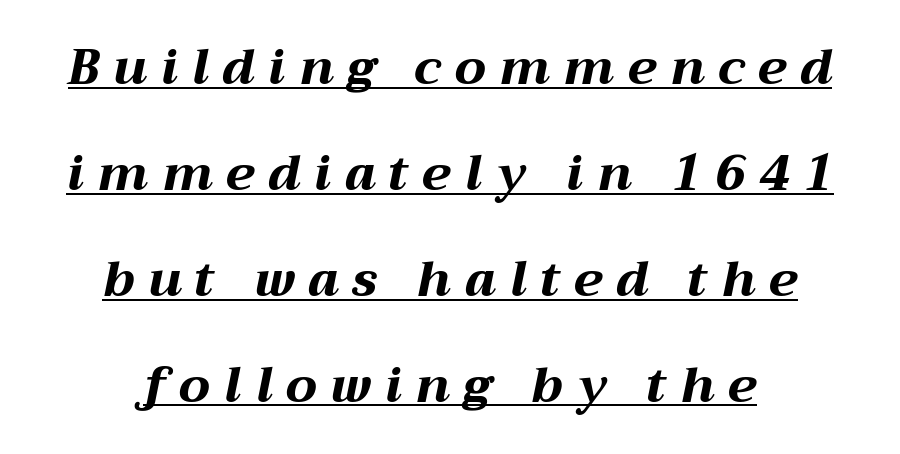
Q: Is the text bold? A: Yes.
Q: Is the text italic (slanted)? A: Yes, it leans right by about 12 degrees.
Q: Is the text underlined? A: Yes.
Q: How is the paragraph aligned? A: Centered.
Q: Is the spacing between letters normal or unusually wide? A: Unusually wide.
Q: Is the spacing between lines tight, normal or loose? A: Loose.
Q: Width (condensed, normal, or wide)? A: Wide.
Q: Stroke contrast? A: Medium.
Q: x-height? A: Medium.
Q: Monospaced? A: No.
